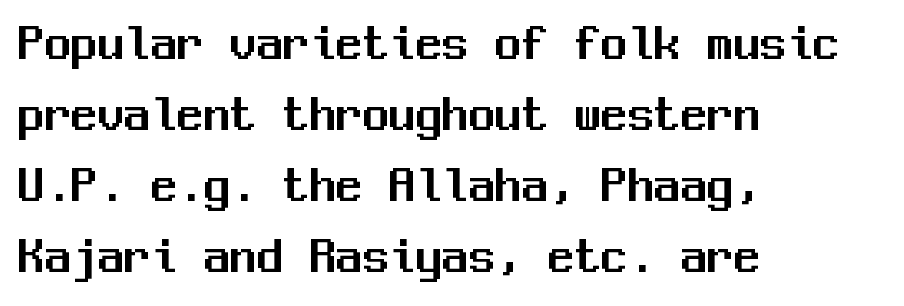
{"serif": "no", "italic": "no", "width": "normal", "stroke_contrast": "medium", "x_height": "medium", "monospaced": "yes", "underline": "no", "align": "left", "line_spacing": "normal", "line_spacing_ratio": 1.34, "letter_spacing": "normal", "letter_spacing_em": 0.0, "glyph_px": 53}
